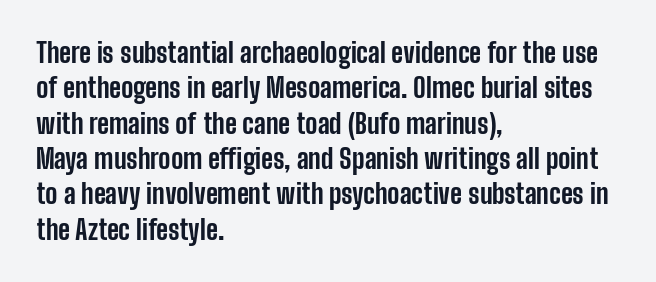
{"italic": "no", "bold": "yes", "underline": "no", "align": "left", "line_spacing": "normal", "line_spacing_ratio": 1.31, "letter_spacing": "normal", "letter_spacing_em": 0.0, "glyph_px": 27}
